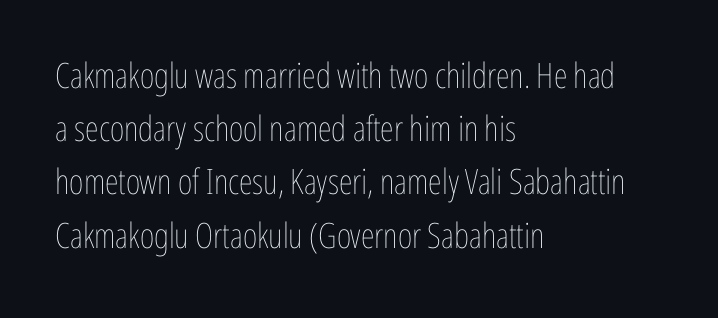
The strip under each line holds only bare page. Casual observation: everything's shoved over to the left. In terms of letterspacing, this is plain default setting. No letter is thick-stroked: the sample isn't bold.
